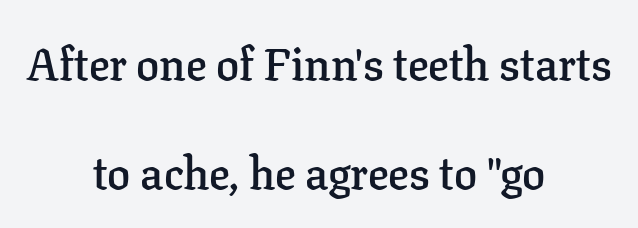
{"serif": "yes", "italic": "no", "bold": "semi", "weight": "semibold", "width": "normal", "stroke_contrast": "low", "x_height": "medium", "monospaced": "no", "underline": "no", "align": "center", "line_spacing": "loose", "line_spacing_ratio": 2.38, "letter_spacing": "normal", "letter_spacing_em": 0.0, "glyph_px": 46}
